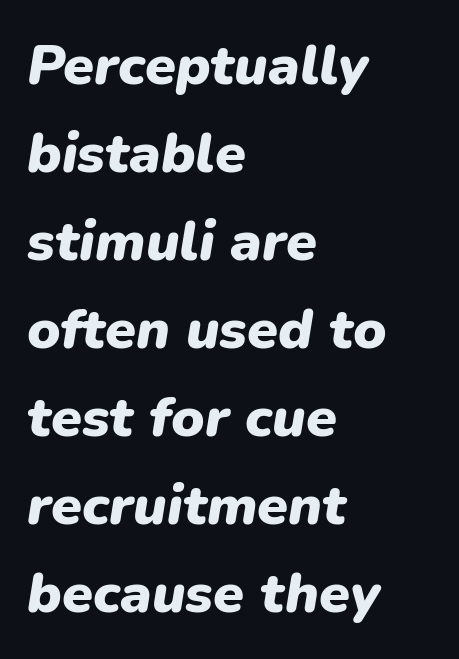
{"italic": "yes", "lean": "right", "slant_degrees": 9, "bold": "yes", "weight": "heavy", "width": "normal", "stroke_contrast": "low", "x_height": "medium", "monospaced": "no", "underline": "no", "align": "left", "line_spacing": "normal", "line_spacing_ratio": 1.57, "letter_spacing": "normal", "letter_spacing_em": 0.0, "glyph_px": 56}
